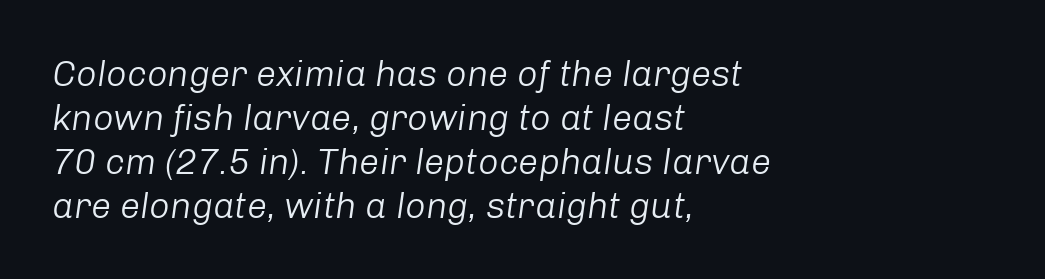
{"italic": "yes", "lean": "right", "slant_degrees": 8, "bold": "no", "weight": "light", "width": "normal", "stroke_contrast": "low", "x_height": "medium", "monospaced": "no", "underline": "no", "align": "left", "line_spacing_ratio": 1.22, "letter_spacing": "normal", "letter_spacing_em": 0.0, "glyph_px": 36}
